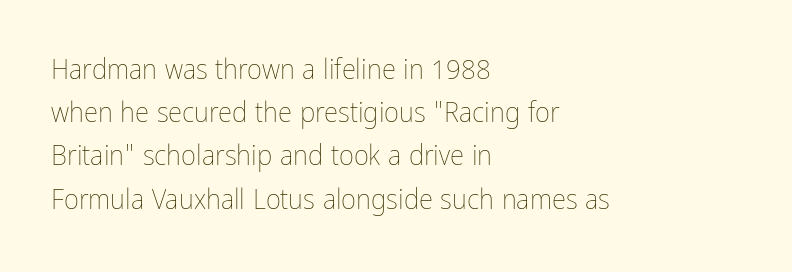
The image shows 29 px thin, condensed type, upright; set left-aligned, normal line spacing (1.49x), normal letter spacing, not underlined; low stroke contrast and a medium x-height.
